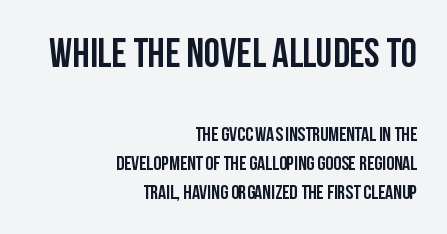
Q: Is the text bold? A: Yes.
Q: Is the text italic (slanted)? A: No, it is upright.
Q: Is the typeface a serif or a sans-serif typeface? A: Sans-serif.
Q: Is the text underlined? A: No.
Q: How is the paragraph aligned? A: Right-aligned.
Q: Is the spacing between letters normal or unusually wide? A: Normal.
Q: Is the spacing between lines tight, normal or loose? A: Normal.
Q: Which block of text is set in a larger size, the first (top) or the second (bottom)? A: The first (top) one.
Q: Width (condensed, normal, or wide)? A: Condensed.
Q: Stroke contrast? A: Low.
Q: x-height? A: Large.
Q: Monospaced? A: No.
